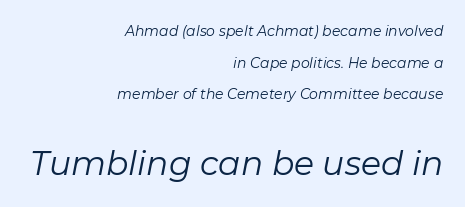
Q: Is the text bold? A: No.
Q: Is the text italic (slanted)? A: Yes, it leans right by about 11 degrees.
Q: Is the text underlined? A: No.
Q: How is the paragraph aligned? A: Right-aligned.
Q: Is the spacing between letters normal or unusually wide? A: Normal.
Q: Is the spacing between lines tight, normal or loose? A: Loose.
Q: Which block of text is set in a larger size, the first (top) or the second (bottom)? A: The second (bottom) one.
Q: Width (condensed, normal, or wide)? A: Normal.
Q: Stroke contrast? A: Low.
Q: x-height? A: Medium.
Q: Monospaced? A: No.
